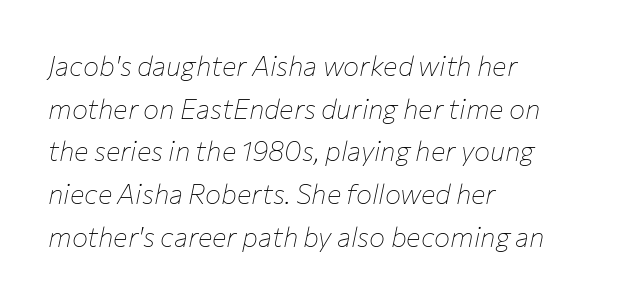
Any mark beneath the type? The region is blank. The lines sit at an ordinary, default distance from one another. This rendering leaves character spacing at its baseline value. A student would call this left alignment; a typographer would say flush left, rag right. Ink coverage per letter is moderate at most. Would a proofreader flag this as italicized? Yes.
